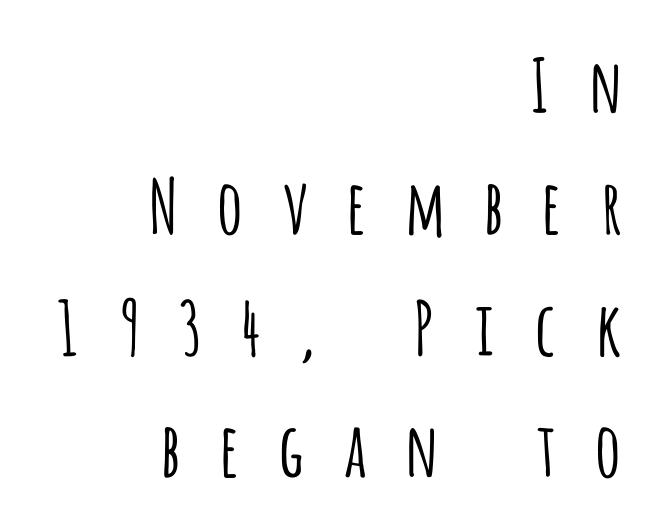
The letters advance in unequal steps, a hallmark of proportional type. Weight: not bold — regular or lighter. The axis of the letterforms is exactly vertical. In terms of leading, this rendering sits right in the middle.
